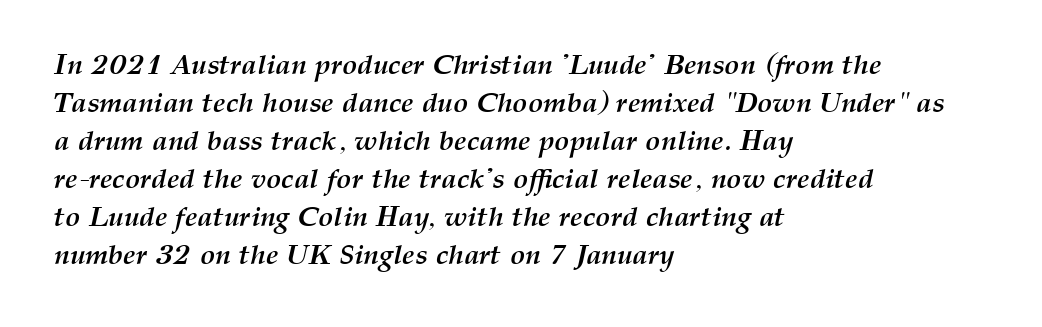
{"italic": "yes", "lean": "right", "slant_degrees": 12, "bold": "yes", "weight": "semibold", "width": "normal", "stroke_contrast": "medium", "x_height": "medium", "monospaced": "no", "underline": "no", "align": "left", "line_spacing": "normal", "line_spacing_ratio": 1.36, "letter_spacing": "normal", "letter_spacing_em": 0.0, "glyph_px": 28}
